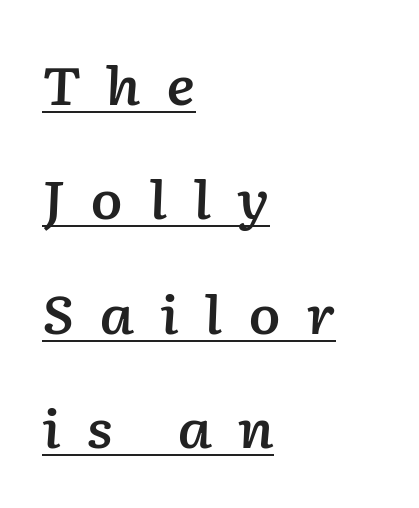
The horizontal fit of the characters is loose and conspicuously gappy. The face used here is proportionally spaced, like ordinary book or web type. One-word summary of the alignment: left. On the weight axis this lands at semibold, roughly 600.
